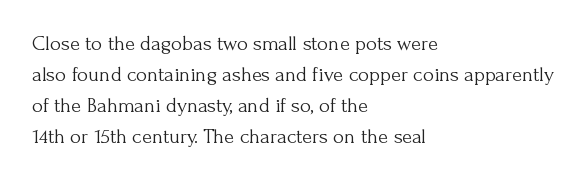
If you drew a line through each stem, it would be perfectly vertical. Leftover space on each line is placed entirely after the last word. The vertical gap from one line to the next is medium. The specimen omits any rule beneath the text block's lines.
